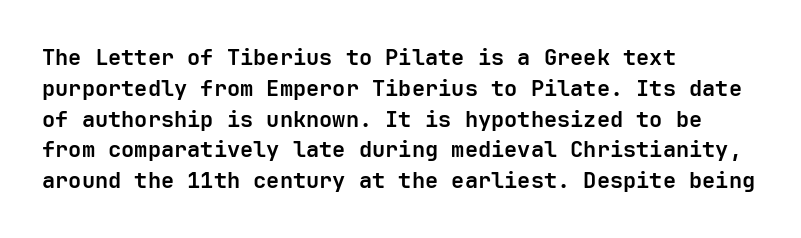
No italicization has been applied; the sample stays upright. The line-height multiplier appears to be the usual default. The face used here has the dense, thick strokes of a bold. Clear beneath every line of the passage. Each word holds together tightly as a unit, with standard inter-letter gaps. The typesetter chose a ragged-right arrangement here.
